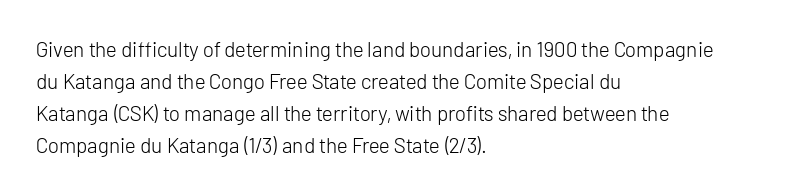
{"italic": "no", "bold": "no", "underline": "no", "align": "left", "line_spacing": "normal", "line_spacing_ratio": 1.53, "letter_spacing": "normal", "letter_spacing_em": 0.0, "glyph_px": 21}
